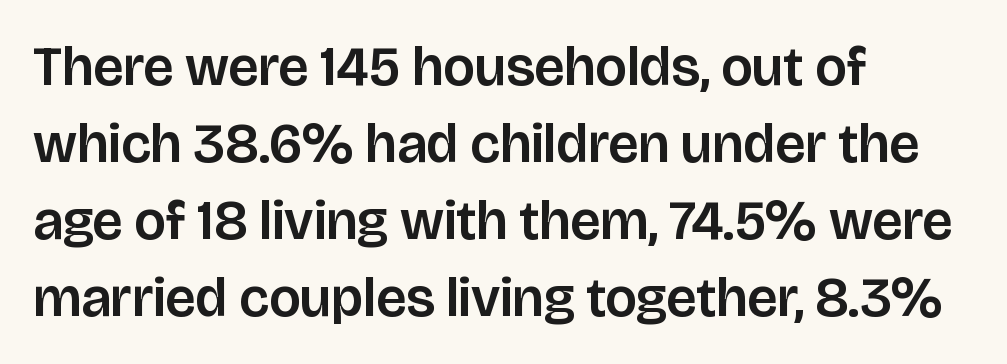
{"serif": "no", "italic": "no", "width": "normal", "stroke_contrast": "low", "x_height": "large", "monospaced": "no", "underline": "no", "align": "left", "line_spacing": "normal", "line_spacing_ratio": 1.4, "letter_spacing": "normal", "letter_spacing_em": 0.0, "glyph_px": 55}
